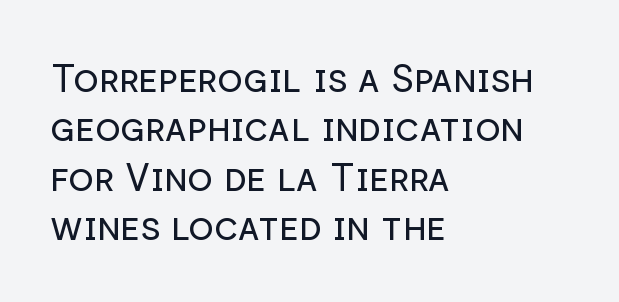
{"serif": "no", "italic": "no", "bold": "no", "weight": "regular", "width": "normal", "stroke_contrast": "low", "x_height": "medium", "monospaced": "no", "underline": "no", "align": "left", "line_spacing": "normal", "line_spacing_ratio": 1.3, "letter_spacing": "normal", "letter_spacing_em": 0.0, "glyph_px": 38}
